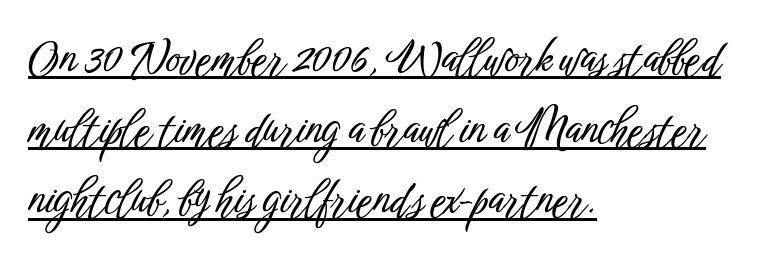
Q: Is the text italic (slanted)? A: Yes.
Q: Is the typeface a serif or a sans-serif typeface? A: Sans-serif.
Q: Is the text underlined? A: Yes.
Q: How is the paragraph aligned? A: Left-aligned.
Q: Is the spacing between letters normal or unusually wide? A: Normal.
Q: Is the spacing between lines tight, normal or loose? A: Normal.
Q: Width (condensed, normal, or wide)? A: Condensed.
Q: Stroke contrast? A: Low.
Q: x-height? A: Medium.
Q: Monospaced? A: No.
